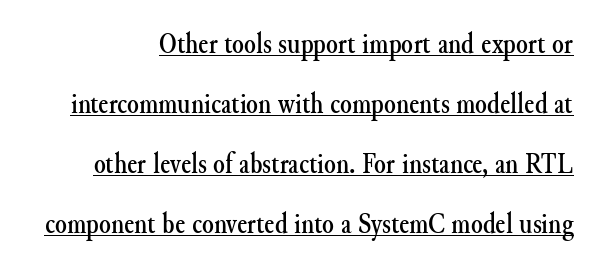
The image shows 30 px serif type, upright; set loose line spacing (2.0x), normal letter spacing, underlined; medium stroke contrast and a small x-height.
